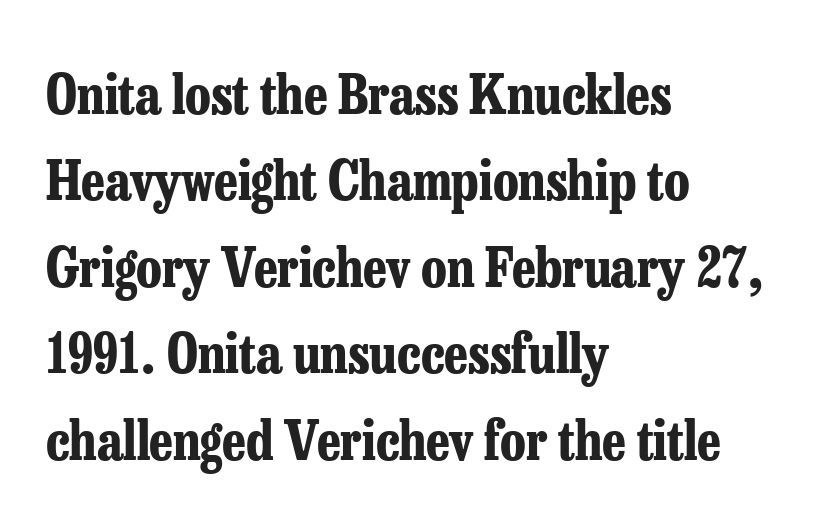
Do the characters align in a grid? No, the font is proportional. The lines are quadded left. Students, this is bold: see how much ink each stroke carries. How would I describe the line gaps? Plain and ordinary. The lettering stays uniformly vertical, giving the passage a roman look.
